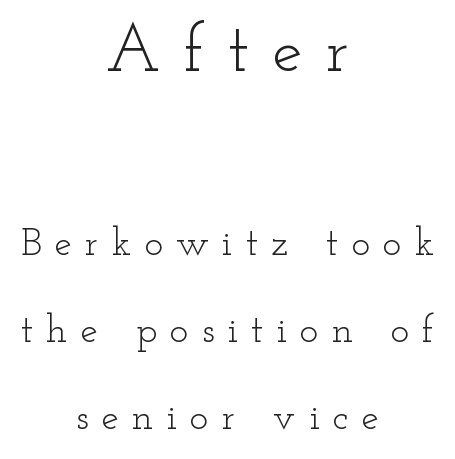
The image shows 68 px light, wide serif type, upright; set centered, loose line spacing (2.22x), unusually wide letter spacing (+0.34 em), not underlined; the first (top) block is 1.74x larger; low stroke contrast and a small x-height.
